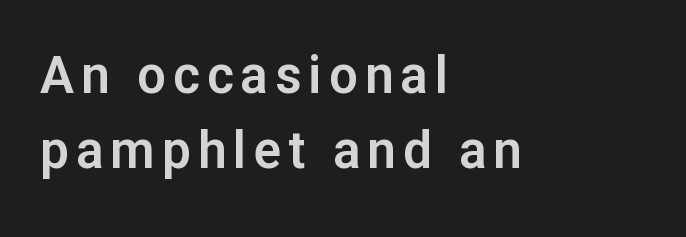
Classification — sans serif. Glance below the letters and you will spot only blank space. You can tell it's not italic because the verticals are truly vertical. How would I describe the line gaps? Plain and ordinary. Do the characters align in a grid? No, the font is proportional.
